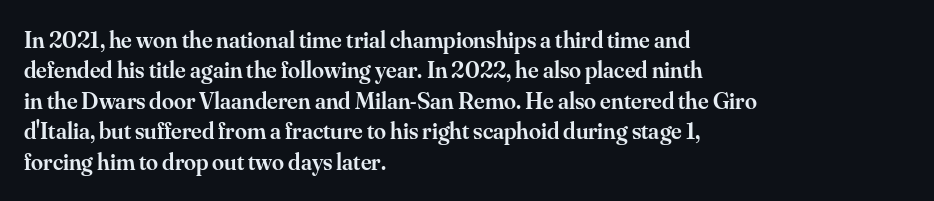
Q: Is the text bold? A: Semi-bold.
Q: Is the text italic (slanted)? A: No, it is upright.
Q: Is the text underlined? A: No.
Q: How is the paragraph aligned? A: Left-aligned.
Q: Is the spacing between letters normal or unusually wide? A: Normal.
Q: Is the spacing between lines tight, normal or loose? A: Normal.
